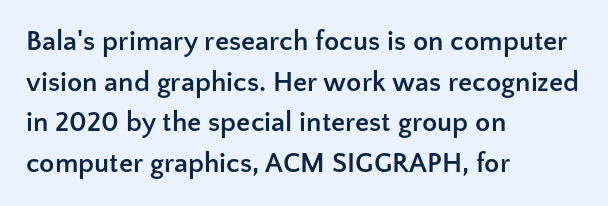
Q: Is the text bold? A: Yes.
Q: Is the text italic (slanted)? A: No, it is upright.
Q: Is the typeface a serif or a sans-serif typeface? A: Sans-serif.
Q: Is the text underlined? A: No.
Q: How is the paragraph aligned? A: Left-aligned.
Q: Is the spacing between letters normal or unusually wide? A: Normal.
Q: Is the spacing between lines tight, normal or loose? A: Normal.
Q: Width (condensed, normal, or wide)? A: Normal.
Q: Stroke contrast? A: Low.
Q: x-height? A: Medium.
Q: Monospaced? A: No.
